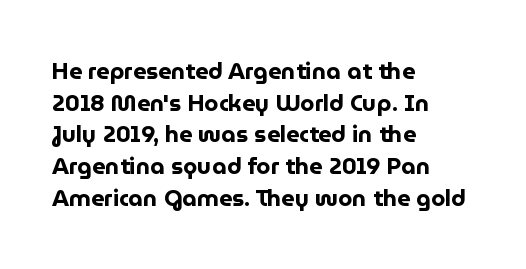
The lines are quadded left. Regular leading. Nothing unusual about the tracking: characters are spaced as the font intends. The font is running at its bold setting. Tall strokes in this sample are plumb rather than angled.
